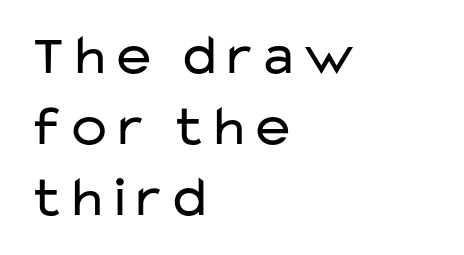
{"serif": "no", "italic": "no", "bold": "no", "weight": "regular", "width": "wide", "stroke_contrast": "low", "x_height": "medium", "monospaced": "no", "underline": "no", "align": "left", "line_spacing": "normal", "line_spacing_ratio": 1.25, "letter_spacing": "normal", "letter_spacing_em": 0.0, "glyph_px": 57}
